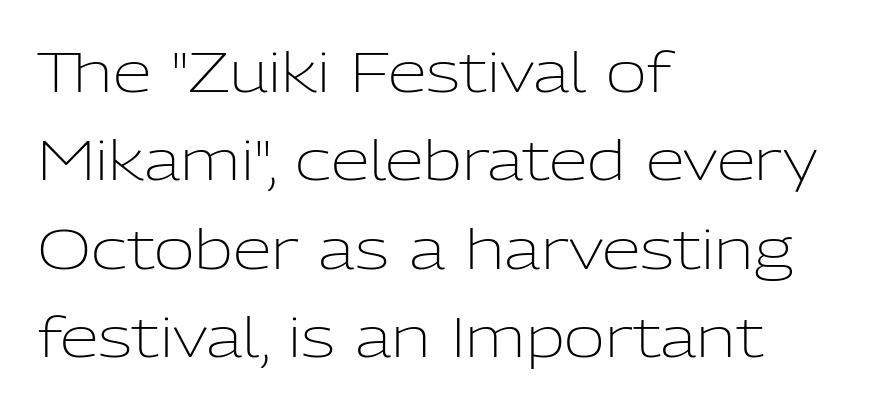
The image shows 56 px light sans-serif type, upright; set left-aligned, normal line spacing (1.58x), normal letter spacing, not underlined; low stroke contrast and a medium x-height.
